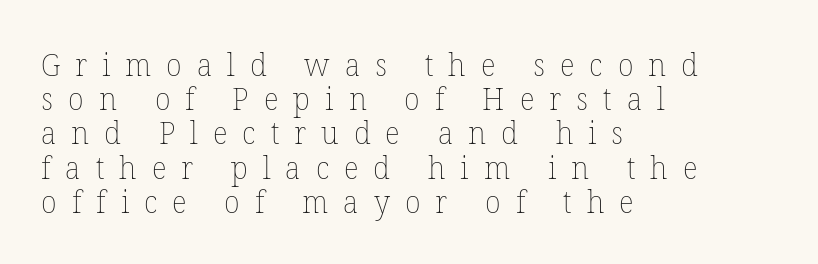
This reads as an unemphasized weight, regular at the heaviest. The lines in this sample share a left origin and differ only in where they stop. Compared with typical body copy, the letter spacing here is much looser. Line spacing here is tight. This sample uses an upright cut, with every glyph sitting square on the baseline.
